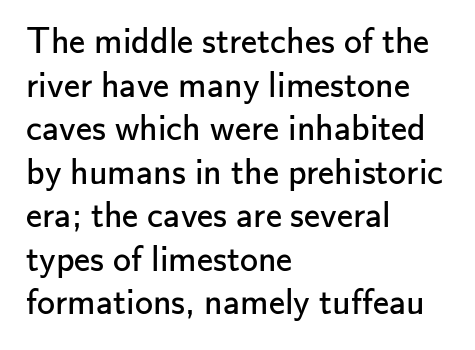
The image shows 36 px regular-weight sans-serif type, upright; set left-aligned, line spacing 1.21x, normal letter spacing, not underlined; low stroke contrast and a small x-height.
